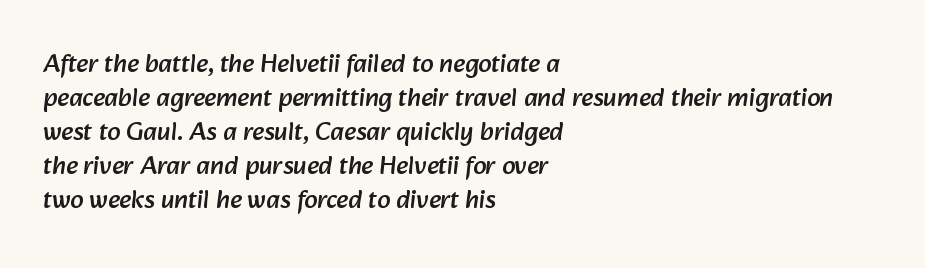
How would I describe the line gaps? Plain and ordinary. These lines are set flush left with a ragged right edge. The space beneath each line is pristine and unruled. Spacing between characters is what you'd get straight out of the box.
